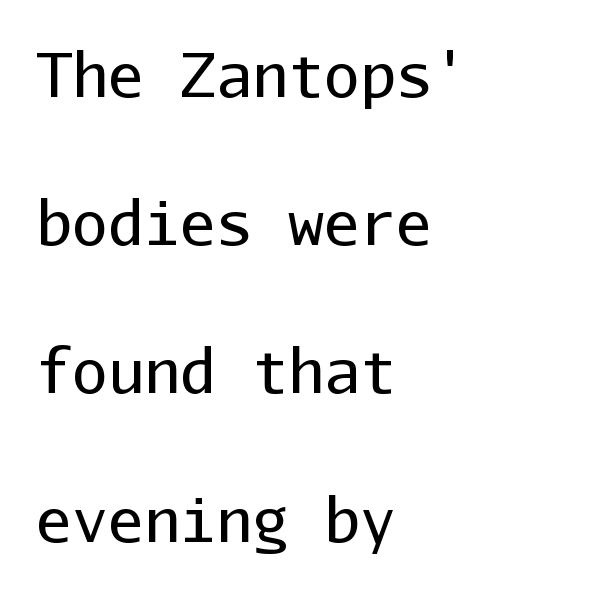
The image shows 60 px regular-weight sans-serif type, upright, monospaced; set left-aligned, loose line spacing (2.47x), normal letter spacing, not underlined; low stroke contrast and a medium x-height.
